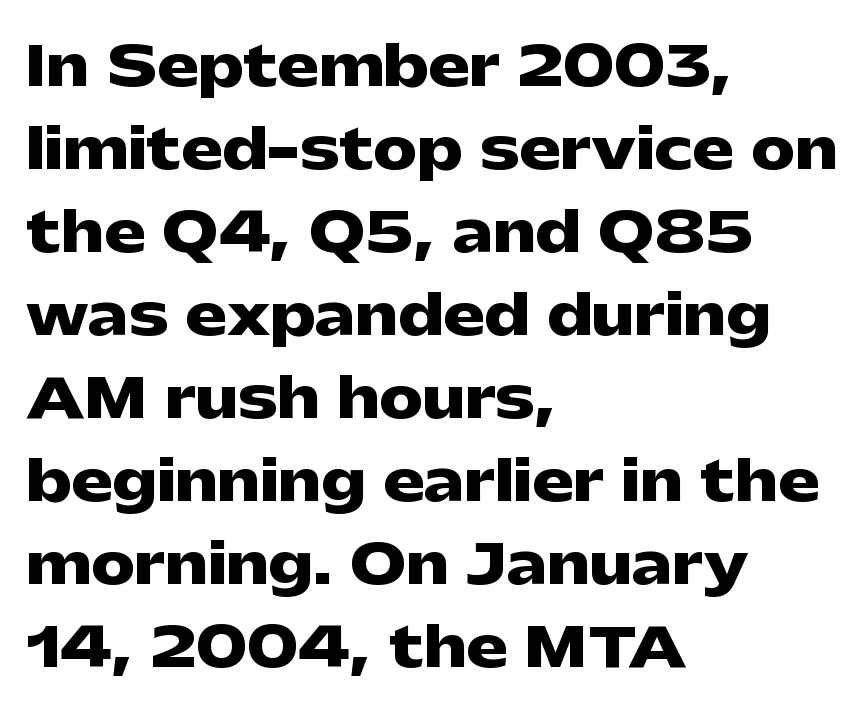
Words appear dense and cohesive because spacing is normal. Descenders hang freely into open space. These lines stack with their left ends in a neat column. Do the characters align in a grid? No, the font is proportional.
